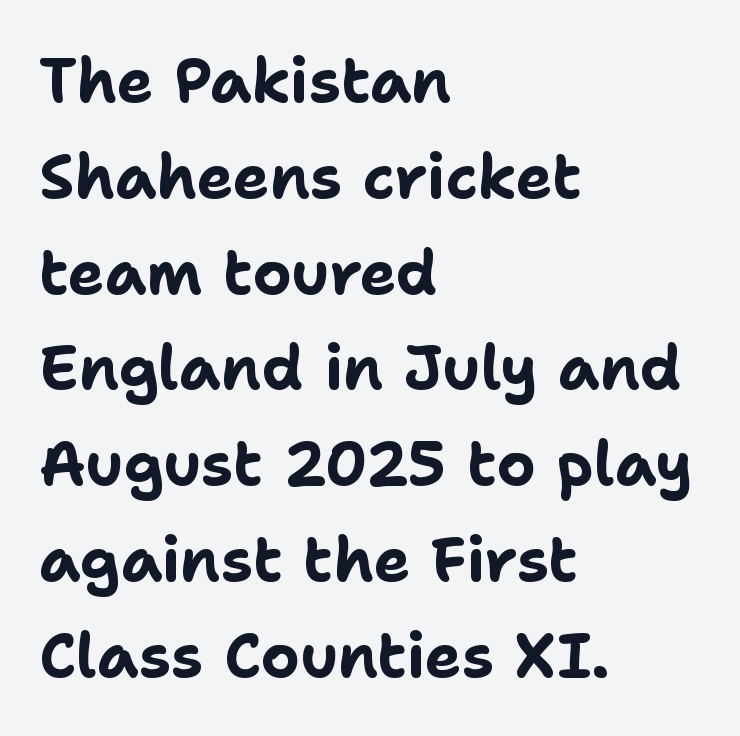
{"serif": "no", "italic": "no", "bold": "yes", "weight": "bold", "width": "normal", "stroke_contrast": "low", "x_height": "medium", "monospaced": "no", "underline": "no", "align": "left", "line_spacing": "normal", "line_spacing_ratio": 1.57, "letter_spacing": "normal", "letter_spacing_em": 0.0, "glyph_px": 61}
